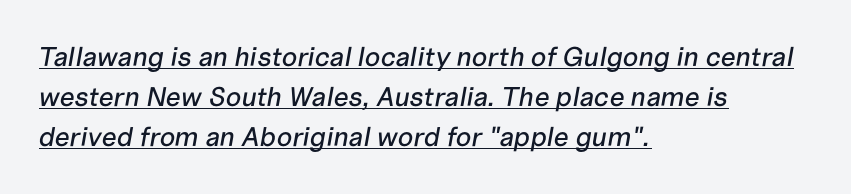
The vertical gap from one line to the next is medium. Somebody hit Ctrl+U on this one — the words are underlined. Caption: multi-line text, flush left, ragged right. The font's italic variant was chosen for this text. The type is set solid horizontally, with unmodified tracking.
